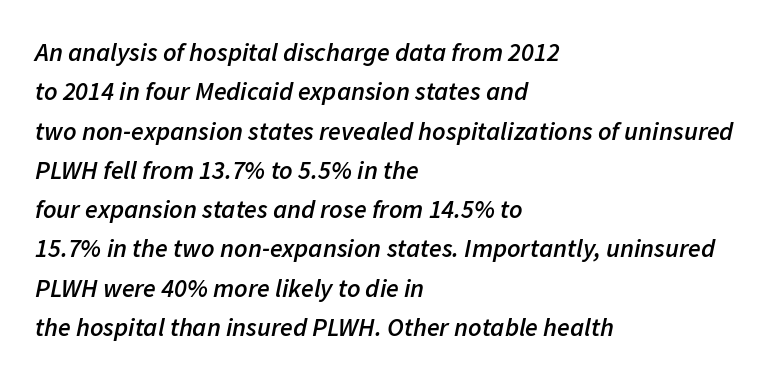
Line spacing here is normal. Set as a demibold, roughly 600 on the weight scale. When letters slant like this, we call the style italic. Short and long lines alike share a common starting point at left. The zone under the glyphs is completely vacant. Tracking value appears to be zero — textbook default spacing.
